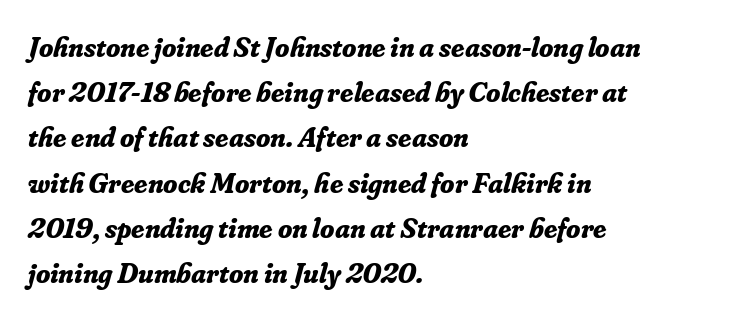
{"serif": "yes", "italic": "yes", "lean": "right", "slant_degrees": 16, "bold": "yes", "weight": "bold", "width": "normal", "stroke_contrast": "low", "x_height": "small", "monospaced": "no", "underline": "no", "align": "left", "line_spacing": "normal", "line_spacing_ratio": 1.56, "letter_spacing": "normal", "letter_spacing_em": 0.0, "glyph_px": 29}
